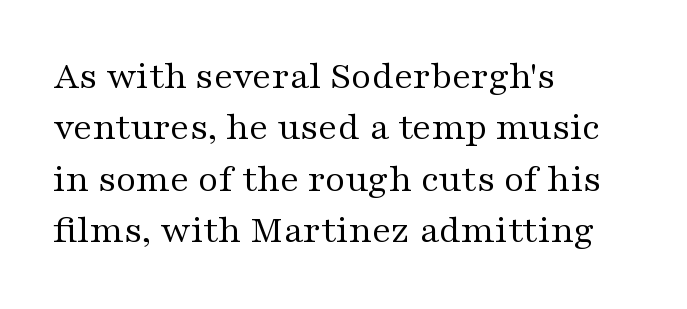
{"serif": "yes", "italic": "no", "bold": "no", "weight": "regular", "width": "wide", "stroke_contrast": "medium", "x_height": "medium", "monospaced": "no", "underline": "no", "align": "left", "line_spacing": "normal", "line_spacing_ratio": 1.32, "letter_spacing": "normal", "letter_spacing_em": 0.0, "glyph_px": 39}
